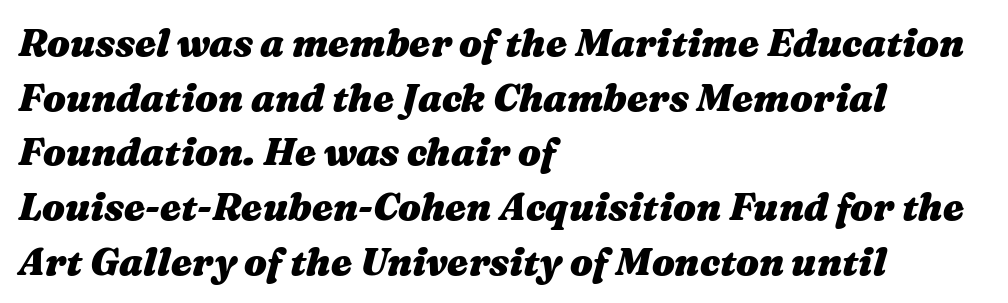
The image shows 38 px heavy, wide type, italic (leaning right); set left-aligned, normal line spacing (1.44x), normal letter spacing, not underlined; medium stroke contrast and a medium x-height.
